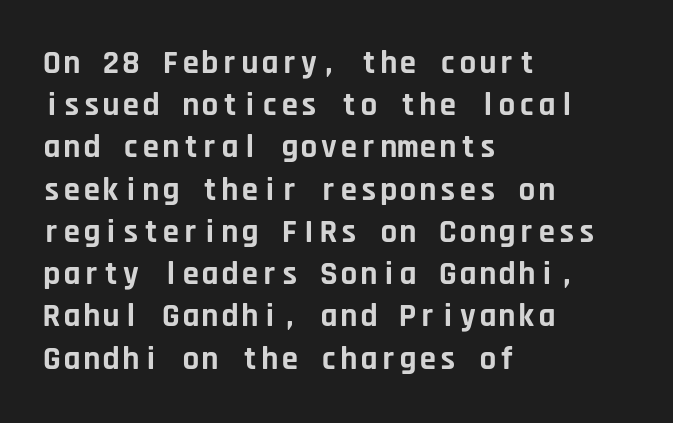
Looks like terminal output: every glyph gets an equal slot. The ragged edge is on the right, which tells us the setting is flush left. This is the regular roman posture of the typeface. This rendering leaves character spacing at its baseline value. Underlining? Definitely not there. Are there feet on the stems? There aren't — it's a sans.
